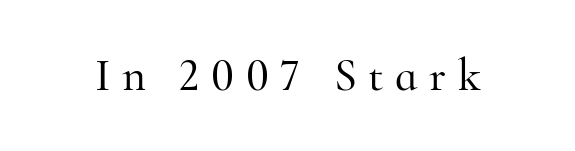
Each word looks stretched out because of the extra space between its letters. You can tell it's not italic because the verticals are truly vertical. The glyphs are unaccompanied by any horizontal stroke below them. Small tapered or slab feet sit at the stroke ends, so this counts as serif.
